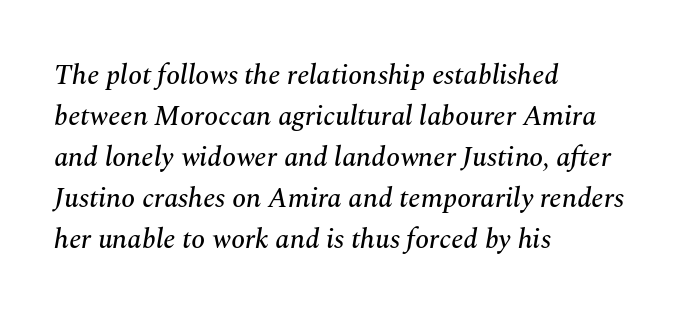
{"serif": "yes", "italic": "yes", "lean": "right", "slant_degrees": 10, "width": "normal", "stroke_contrast": "medium", "x_height": "medium", "monospaced": "no", "underline": "no", "align": "left", "line_spacing": "normal", "line_spacing_ratio": 1.46, "letter_spacing": "normal", "letter_spacing_em": 0.0, "glyph_px": 28}
